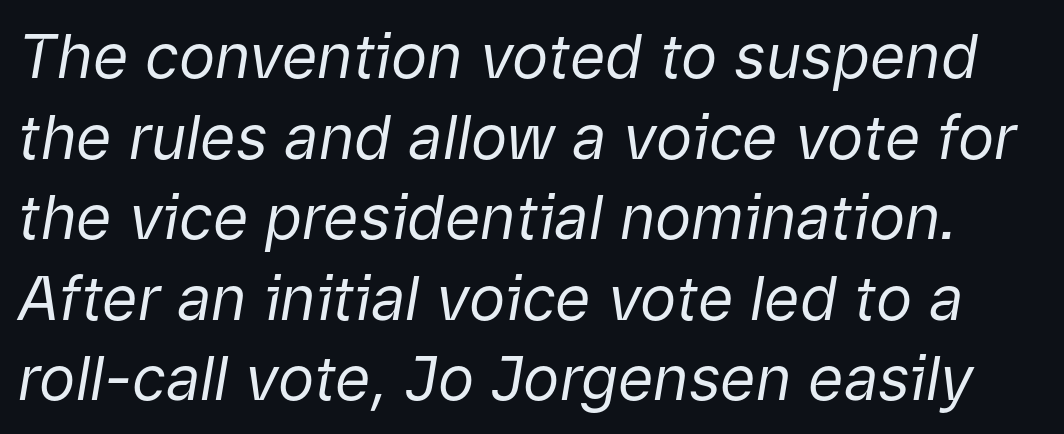
The image shows 61 px regular-weight type, italic (leaning right); set normal line spacing (1.32x), normal letter spacing, not underlined; low stroke contrast and a medium x-height.
